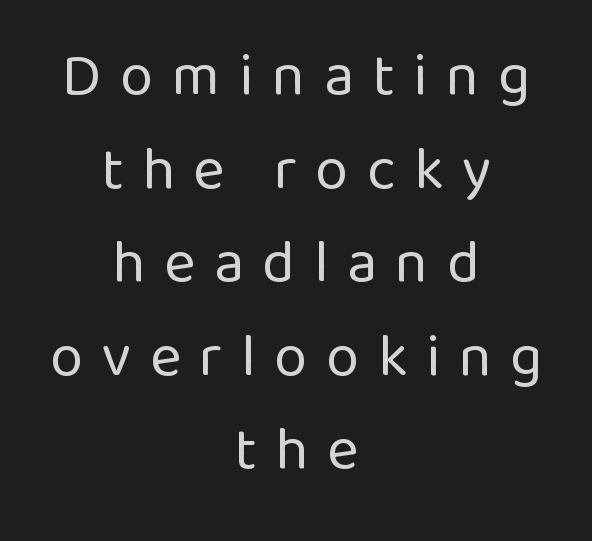
The image shows 60 px regular-weight sans-serif type, upright; set centered, normal line spacing (1.56x), unusually wide letter spacing (+0.31 em), not underlined; low stroke contrast and a medium x-height.
